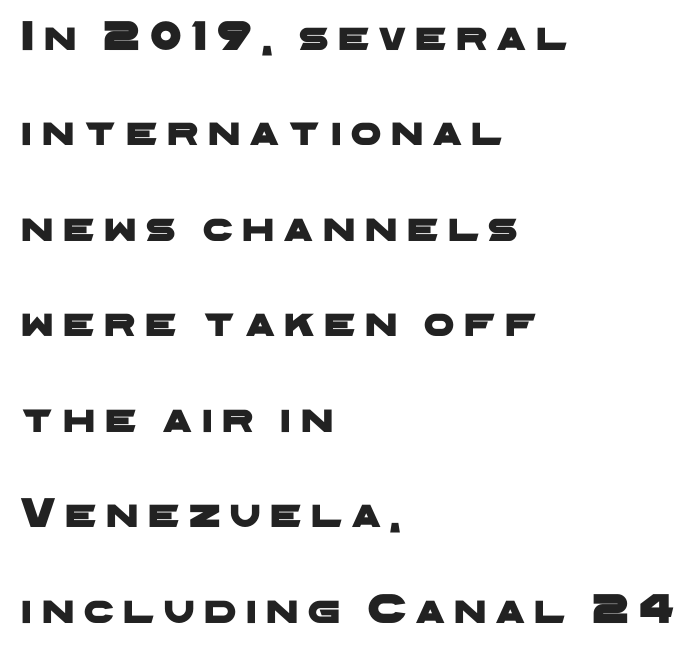
{"serif": "no", "width": "wide", "stroke_contrast": "low", "x_height": "medium", "monospaced": "no", "underline": "no", "align": "left", "line_spacing": "loose", "line_spacing_ratio": 2.22, "letter_spacing": "wide", "letter_spacing_em": 0.23, "glyph_px": 43}
